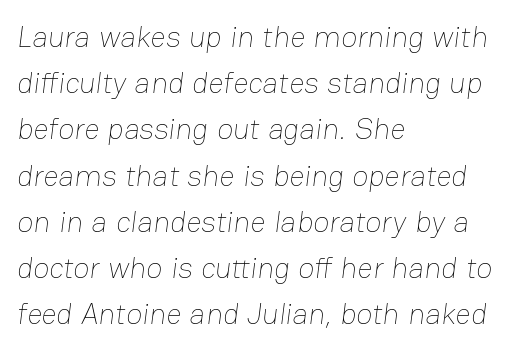
{"bold": "no", "weight": "thin", "width": "normal", "stroke_contrast": "low", "x_height": "medium", "monospaced": "no", "underline": "no", "align": "left", "line_spacing": "normal", "line_spacing_ratio": 1.54, "letter_spacing": "normal", "letter_spacing_em": 0.0, "glyph_px": 30}
